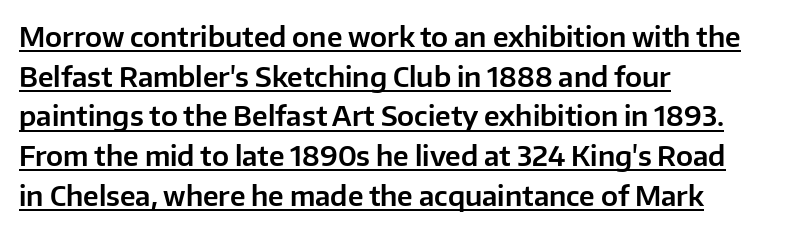
{"italic": "no", "underline": "yes", "align": "left", "line_spacing": "normal", "line_spacing_ratio": 1.47, "letter_spacing": "normal", "letter_spacing_em": 0.0, "glyph_px": 27}
